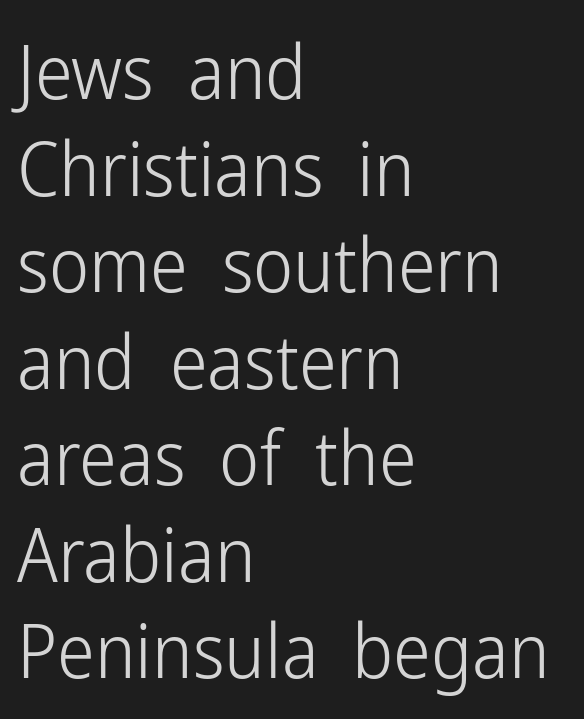
{"serif": "no", "italic": "no", "bold": "no", "weight": "light", "width": "condensed", "stroke_contrast": "low", "x_height": "medium", "monospaced": "no", "underline": "no", "align": "left", "line_spacing": "normal", "line_spacing_ratio": 1.27, "letter_spacing": "normal", "letter_spacing_em": 0.0, "glyph_px": 76}
